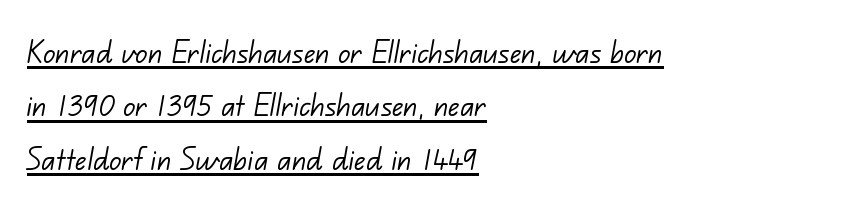
{"serif": "no", "bold": "no", "weight": "light", "width": "normal", "stroke_contrast": "low", "x_height": "small", "monospaced": "no", "underline": "yes", "align": "left", "line_spacing": "normal", "line_spacing_ratio": 1.44, "letter_spacing": "normal", "letter_spacing_em": 0.0, "glyph_px": 37}
